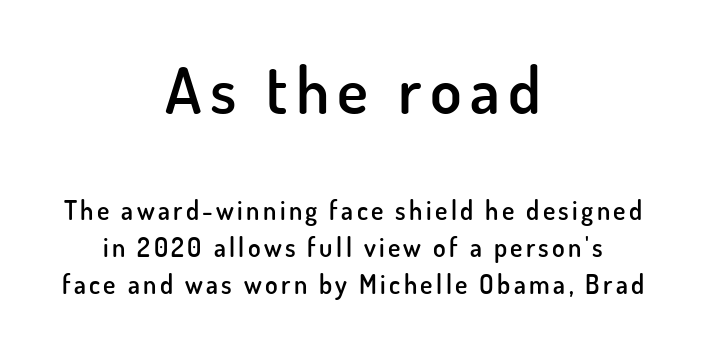
If you squint, the top block still reads clearly — it's the larger of the two. Does the weight exceed regular? Yes, but only to semibold. Anything drawn beneath the words? Only blank space. A normal amount of white space separates one row of letters from the next. This rendering uses center alignment, leaving both contours irregular but symmetric. Do the characters align in a grid? No, the font is proportional.
